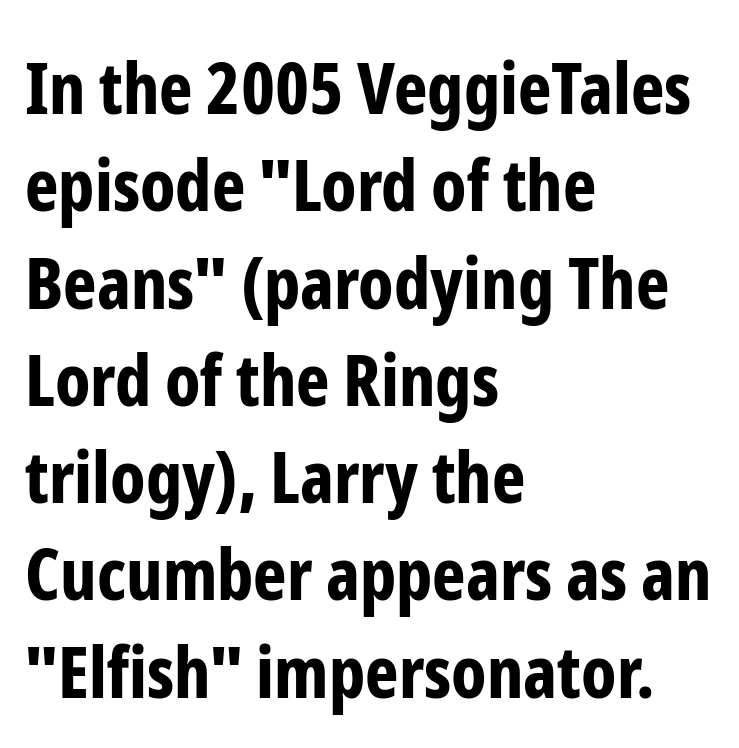
The image shows 71 px bold, condensed sans-serif type, upright; set left-aligned, normal line spacing (1.37x), normal letter spacing, not underlined; low stroke contrast and a medium x-height.
